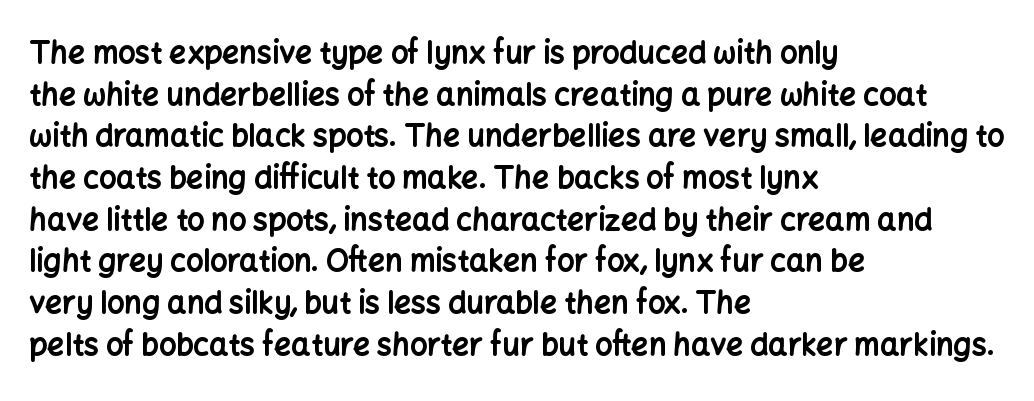
Just letters on the line, the space beneath them empty. Notice how descenders clear the ascenders below comfortably — that's standard leading. Nobody touched the tracking dial on this one. If you drew a line through each stem, it would be perfectly vertical. Serifs: no, the terminals of the letterforms are clean.
